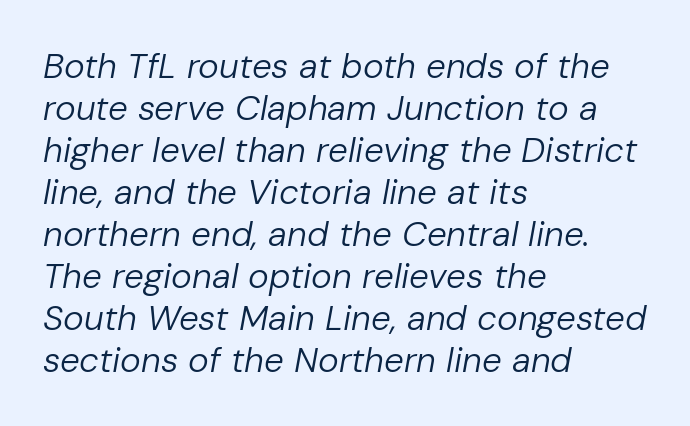
{"italic": "yes", "lean": "right", "slant_degrees": 10, "bold": "no", "weight": "regular", "width": "normal", "stroke_contrast": "low", "x_height": "medium", "monospaced": "no", "underline": "no", "align": "left", "line_spacing_ratio": 1.2, "letter_spacing": "normal", "letter_spacing_em": 0.0, "glyph_px": 35}
